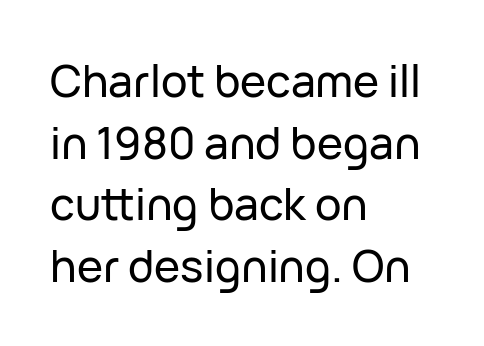
The image shows 44 px sans-serif type, upright; set left-aligned, normal line spacing (1.4x), normal letter spacing, not underlined; low stroke contrast and a medium x-height.
